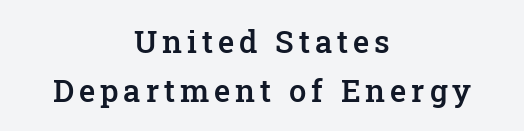
Q: Is the text bold? A: Semi-bold.
Q: Is the text italic (slanted)? A: No, it is upright.
Q: Is the typeface a serif or a sans-serif typeface? A: Serif.
Q: Is the text underlined? A: No.
Q: How is the paragraph aligned? A: Centered.
Q: Is the spacing between lines tight, normal or loose? A: Normal.
Q: Width (condensed, normal, or wide)? A: Normal.
Q: Stroke contrast? A: Low.
Q: x-height? A: Medium.
Q: Monospaced? A: No.
